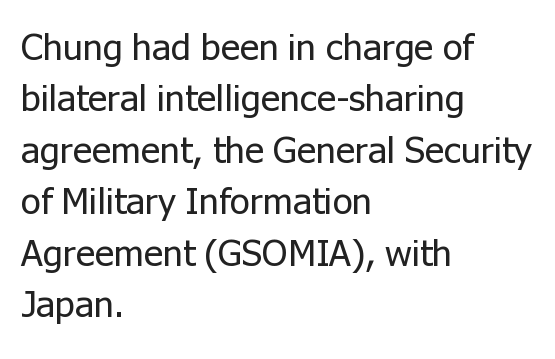
The typeface has the unassuming heft of standard copy or less. The lettering holds an erect, upright posture throughout. A normal amount of white space separates one row of letters from the next. Do the characters align in a grid? No, the font is proportional. Type style note: lacks serifs. The space directly below the letters is spotless.
